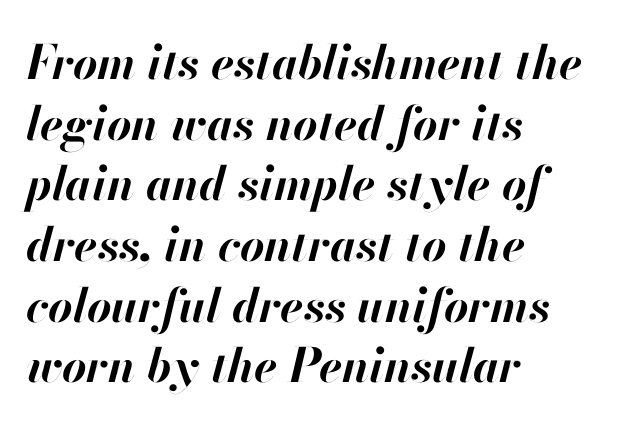
The image shows 47 px bold type, italic (leaning right); set left-aligned, normal line spacing (1.29x), normal letter spacing, not underlined; high stroke contrast and a small x-height.
